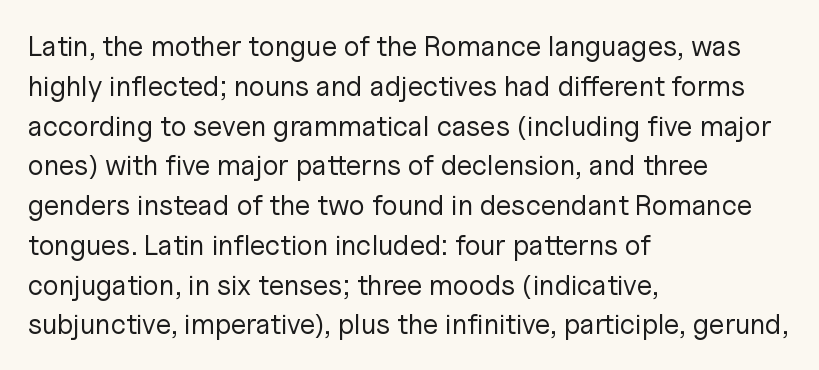
{"serif": "no", "italic": "no", "bold": "no", "weight": "regular", "width": "normal", "stroke_contrast": "low", "x_height": "medium", "monospaced": "no", "underline": "no", "align": "left", "line_spacing": "normal", "line_spacing_ratio": 1.42, "letter_spacing": "normal", "letter_spacing_em": 0.0, "glyph_px": 28}
